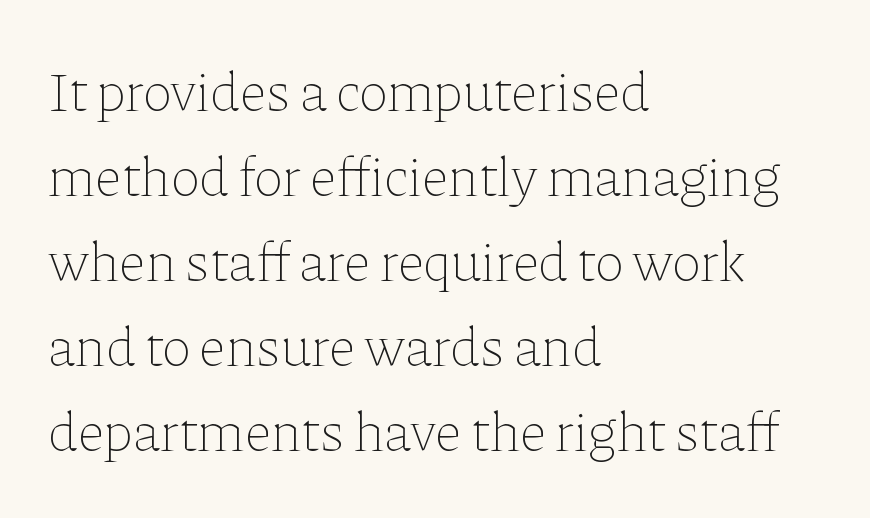
The image shows 56 px thin type, upright; set left-aligned, normal line spacing (1.52x), normal letter spacing, not underlined; low stroke contrast and a medium x-height.
